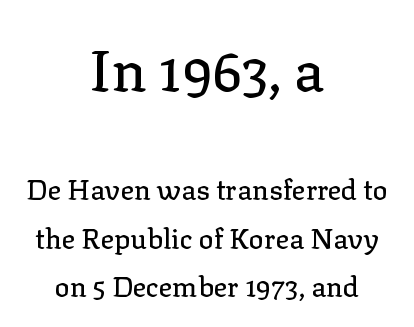
Q: Is the text italic (slanted)? A: No, it is upright.
Q: Is the typeface a serif or a sans-serif typeface? A: Serif.
Q: Is the text underlined? A: No.
Q: How is the paragraph aligned? A: Centered.
Q: Is the spacing between letters normal or unusually wide? A: Normal.
Q: Which block of text is set in a larger size, the first (top) or the second (bottom)? A: The first (top) one.
Q: Width (condensed, normal, or wide)? A: Normal.
Q: Stroke contrast? A: Low.
Q: x-height? A: Medium.
Q: Monospaced? A: No.
